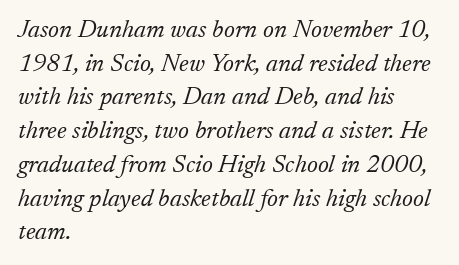
The image shows 25 px text type, italic (leaning right); set left-aligned, normal line spacing (1.35x), normal letter spacing, not underlined.
